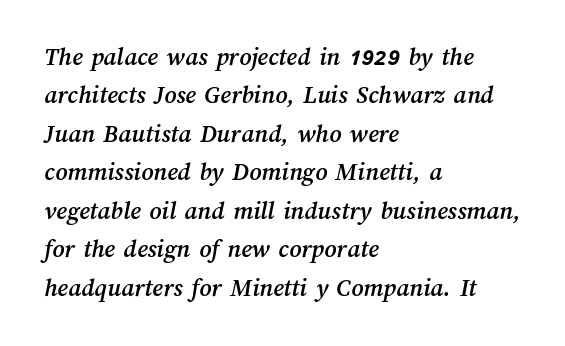
Q: Is the text underlined? A: No.
Q: How is the paragraph aligned? A: Left-aligned.
Q: Is the spacing between letters normal or unusually wide? A: Normal.
Q: Is the spacing between lines tight, normal or loose? A: Normal.
